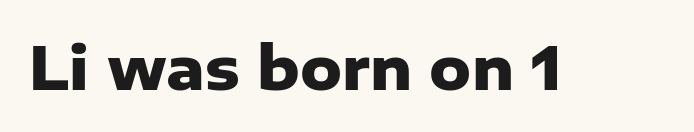
{"serif": "no", "italic": "no", "bold": "yes", "weight": "heavy", "width": "normal", "stroke_contrast": "low", "x_height": "medium", "monospaced": "no", "underline": "no", "letter_spacing": "normal", "letter_spacing_em": 0.0, "glyph_px": 59}
